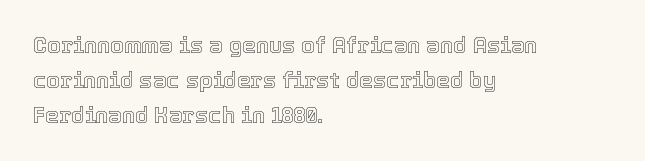
Q: Is the text italic (slanted)? A: No, it is upright.
Q: Is the text underlined? A: No.
Q: How is the paragraph aligned? A: Left-aligned.
Q: Is the spacing between letters normal or unusually wide? A: Normal.
Q: Is the spacing between lines tight, normal or loose? A: Normal.
